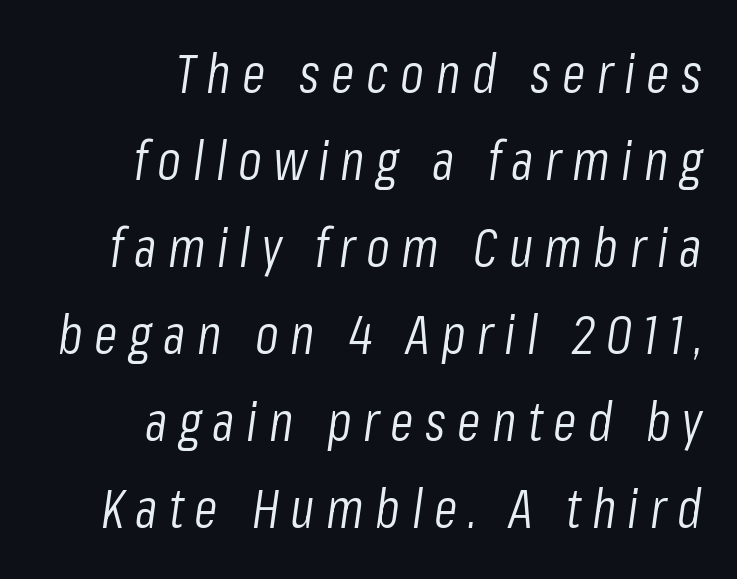
Interline gaps are of average width in this sample. Would a proofreader flag this as italicized? Yes. This sample is right-justified, so line beginnings fall wherever the words allow. The baseline area is clear. The rendering uses natural spacing where letterforms have individual widths. The cut favours lightness, reaching ordinary text weight at its darkest.
